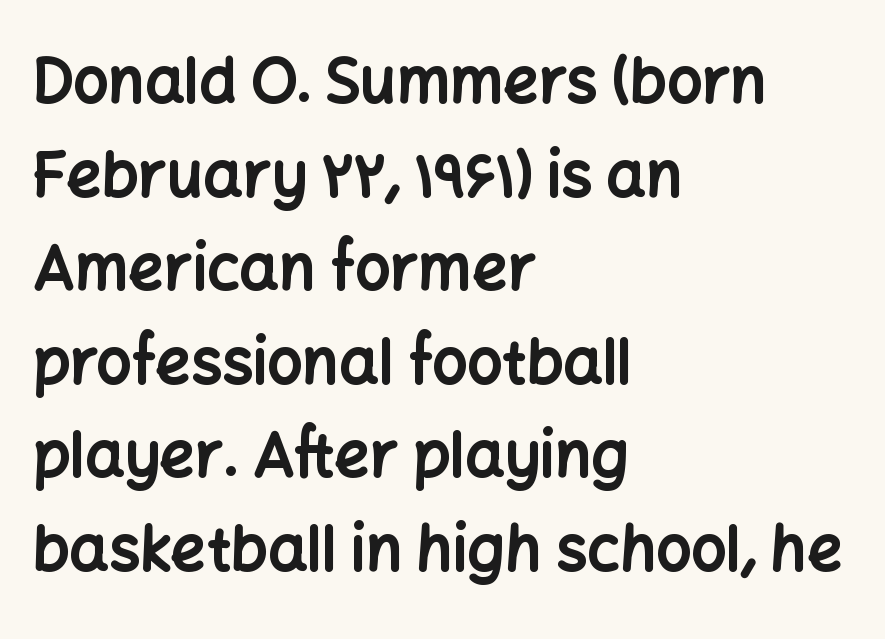
Q: Is the text bold? A: Yes.
Q: Is the text italic (slanted)? A: No, it is upright.
Q: Is the typeface a serif or a sans-serif typeface? A: Sans-serif.
Q: Is the text underlined? A: No.
Q: How is the paragraph aligned? A: Left-aligned.
Q: Is the spacing between letters normal or unusually wide? A: Normal.
Q: Is the spacing between lines tight, normal or loose? A: Normal.
Q: Width (condensed, normal, or wide)? A: Normal.
Q: Stroke contrast? A: Low.
Q: x-height? A: Medium.
Q: Monospaced? A: No.
